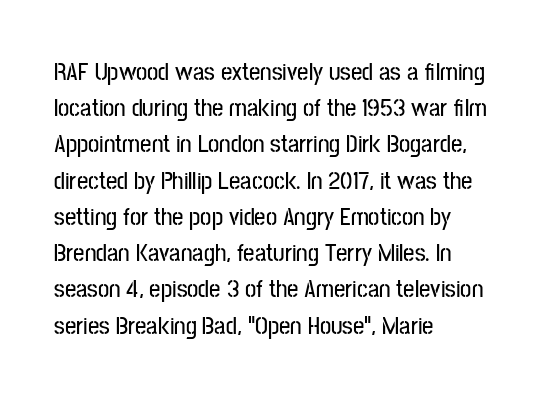
{"italic": "no", "underline": "no", "align": "left", "line_spacing": "normal", "line_spacing_ratio": 1.45, "letter_spacing": "normal", "letter_spacing_em": 0.0, "glyph_px": 25}
